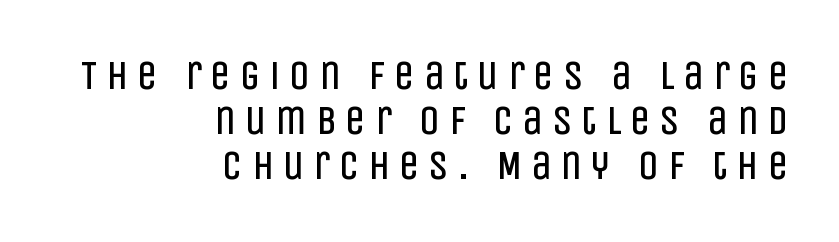
The image shows 41 px regular-weight, condensed sans-serif type, upright; set right-aligned, tight line spacing (1.1x), unusually wide letter spacing (+0.22 em), not underlined; low stroke contrast and a large x-height.
